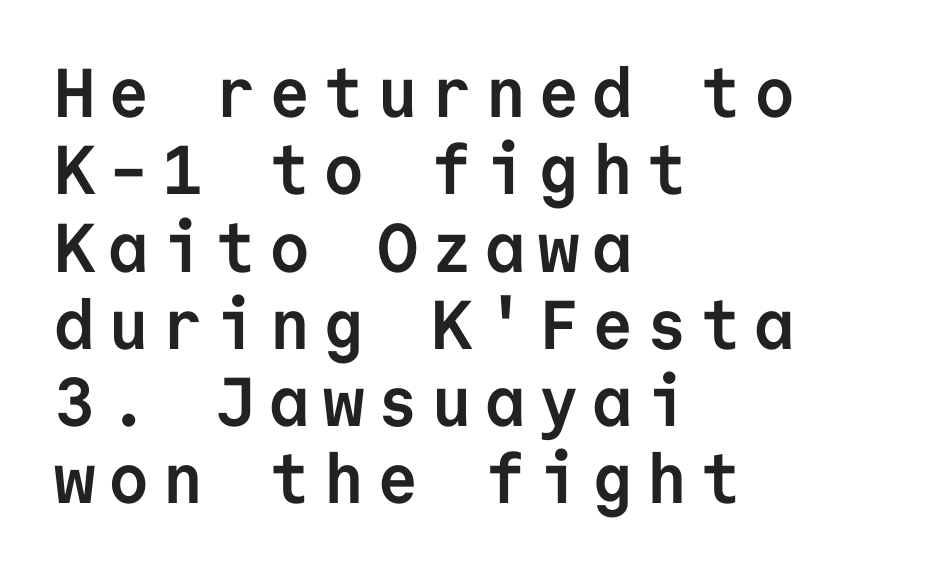
The image shows 69 px semibold sans-serif type, upright, monospaced; set left-aligned, tight line spacing (1.12x), not underlined; low stroke contrast and a medium x-height.
